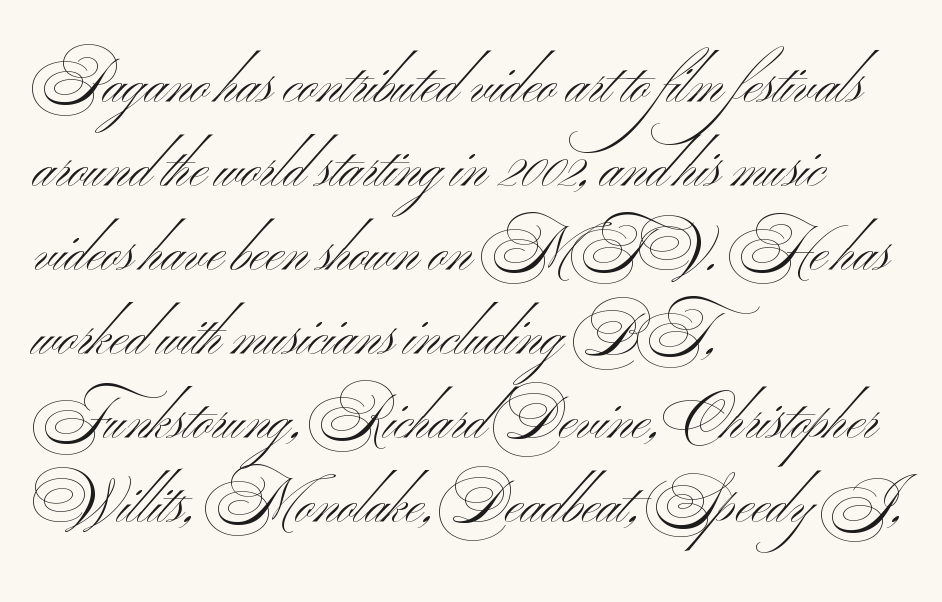
{"serif": "no", "bold": "no", "weight": "light", "width": "wide", "stroke_contrast": "medium", "x_height": "small", "monospaced": "no", "underline": "no", "align": "left", "line_spacing": "normal", "line_spacing_ratio": 1.45, "letter_spacing": "normal", "letter_spacing_em": 0.0, "glyph_px": 58}
